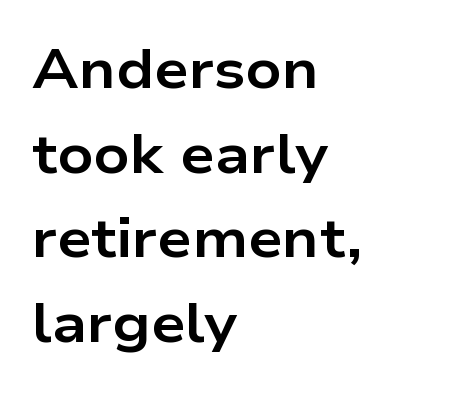
Q: Is the text bold? A: Yes.
Q: Is the text italic (slanted)? A: No, it is upright.
Q: Is the typeface a serif or a sans-serif typeface? A: Sans-serif.
Q: Is the text underlined? A: No.
Q: How is the paragraph aligned? A: Left-aligned.
Q: Is the spacing between letters normal or unusually wide? A: Normal.
Q: Is the spacing between lines tight, normal or loose? A: Normal.
Q: Width (condensed, normal, or wide)? A: Wide.
Q: Stroke contrast? A: Low.
Q: x-height? A: Medium.
Q: Monospaced? A: No.
